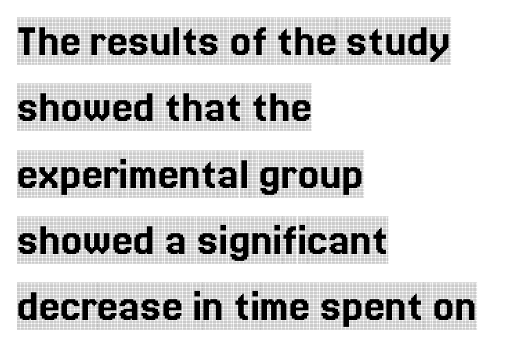
You could not count columns in this text — the font is proportionally spaced. Caption: multi-line text, flush left, ragged right. Successive baselines arrive at the customary interval. The type family on display is of the serif kind. Ascenders rise straight up at ninety degrees. There is no visible air inserted between adjacent glyphs.
